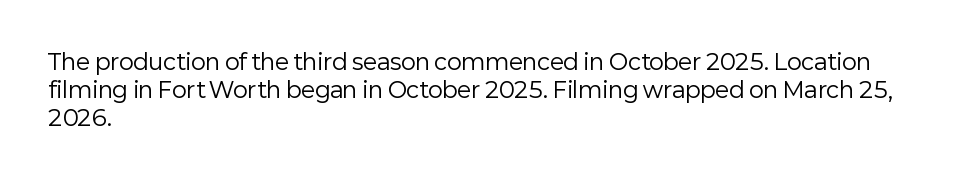
Normally led — the rows are evenly, conventionally spaced. Underlining? Definitely not there. The axis of the letterforms is exactly vertical. The passage is arranged the way most books set body copy — flush left. Default kerning and tracking; the words read as compact shapes.
